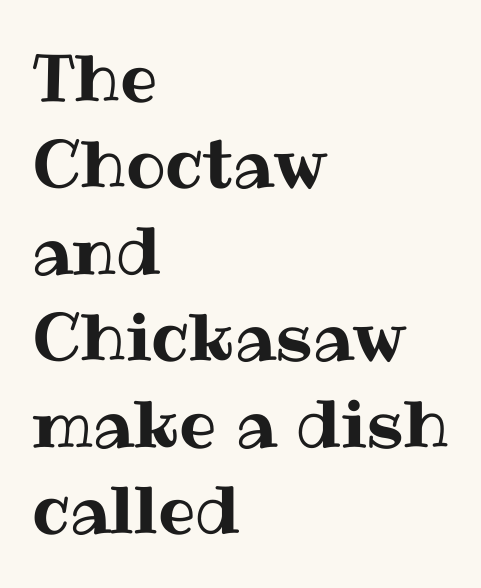
Q: Is the text italic (slanted)? A: No, it is upright.
Q: Is the text underlined? A: No.
Q: How is the paragraph aligned? A: Left-aligned.
Q: Is the spacing between letters normal or unusually wide? A: Normal.
Q: Is the spacing between lines tight, normal or loose? A: Normal.
Q: Width (condensed, normal, or wide)? A: Normal.
Q: Stroke contrast? A: Medium.
Q: x-height? A: Medium.
Q: Monospaced? A: No.
